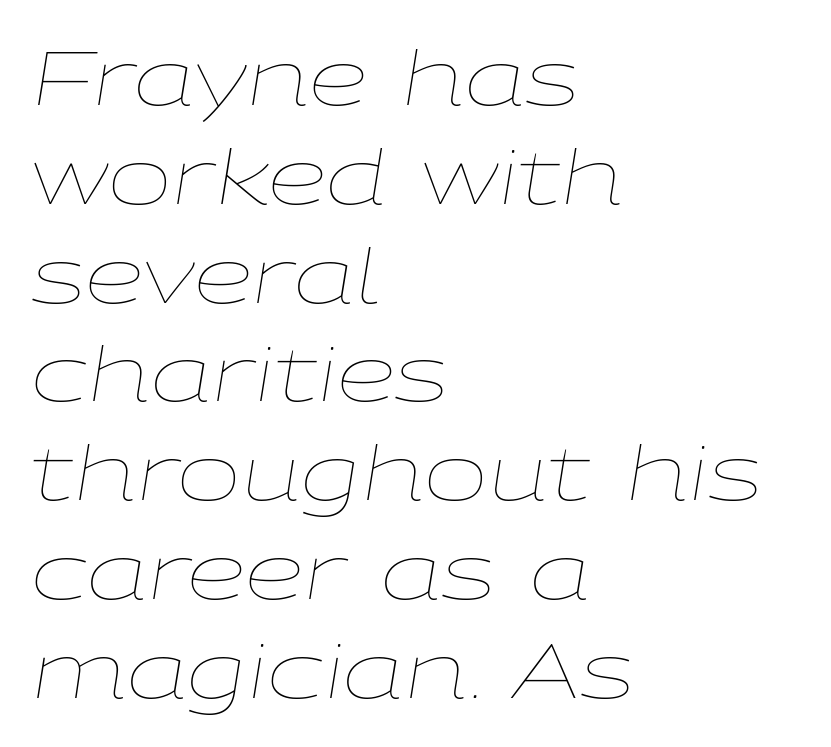
{"italic": "yes", "lean": "right", "slant_degrees": 9, "bold": "no", "weight": "thin", "width": "wide", "stroke_contrast": "low", "x_height": "medium", "monospaced": "no", "underline": "no", "align": "left", "line_spacing": "normal", "line_spacing_ratio": 1.3, "letter_spacing": "normal", "letter_spacing_em": 0.0, "glyph_px": 76}
